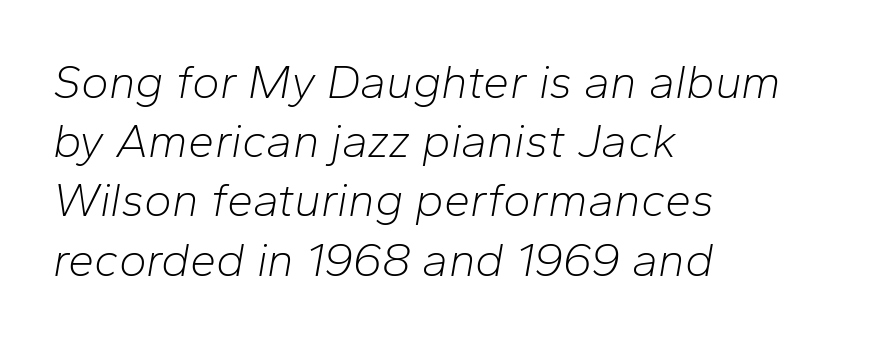
Left-aligned paragraph, ragged on the right. No word sits above an underline. Heft: none added — not bold. Tall strokes in this sample are angled rather than plumb.
